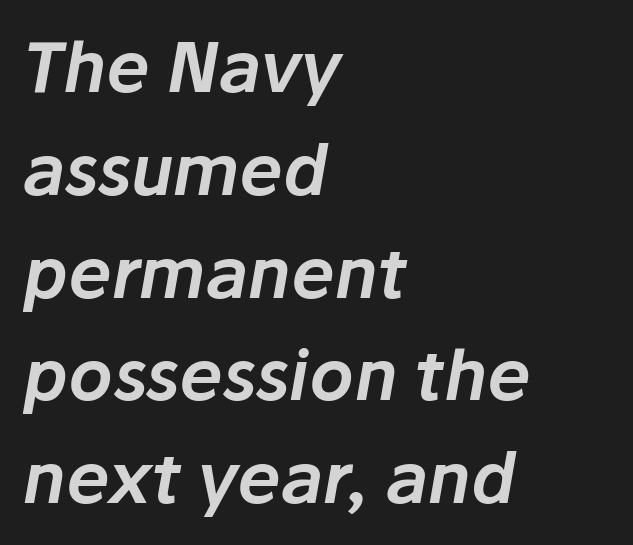
The image shows 69 px text type, italic (leaning right); set left-aligned, normal line spacing (1.49x), normal letter spacing, not underlined; low stroke contrast and a medium x-height.
